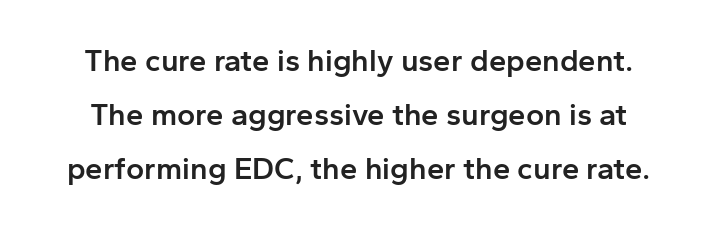
Compared with typical body copy, the letter spacing here is the same. The gap between lines stays unmarked. The letters advance in unequal steps, a hallmark of proportional type. Every stem runs plumb, perpendicular to the baseline.
